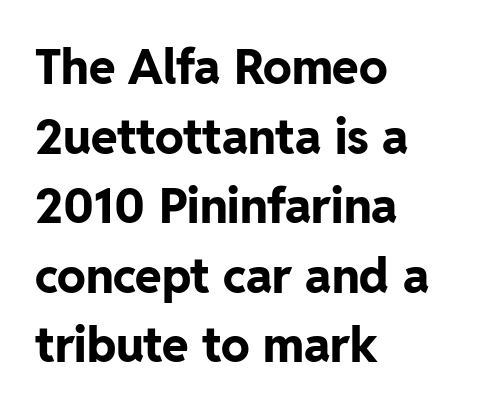
Q: Is the text bold? A: Yes.
Q: Is the text italic (slanted)? A: No, it is upright.
Q: Is the typeface a serif or a sans-serif typeface? A: Sans-serif.
Q: Is the text underlined? A: No.
Q: How is the paragraph aligned? A: Left-aligned.
Q: Is the spacing between letters normal or unusually wide? A: Normal.
Q: Is the spacing between lines tight, normal or loose? A: Normal.
Q: Width (condensed, normal, or wide)? A: Normal.
Q: Stroke contrast? A: Low.
Q: x-height? A: Medium.
Q: Monospaced? A: No.
